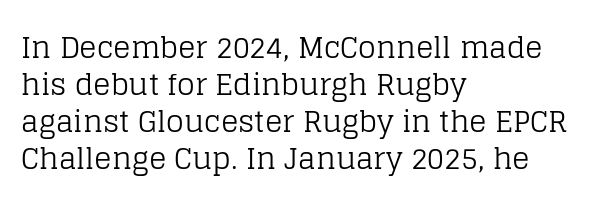
Every stem runs plumb, perpendicular to the baseline. Honestly, the row spacing looks completely unremarkable. Clear beneath every line of the passage. Inter-character spacing is left at the font's built-in metrics. Varying glyph widths throughout — classic text-font behaviour. What kind of face is this? One with serifs.
